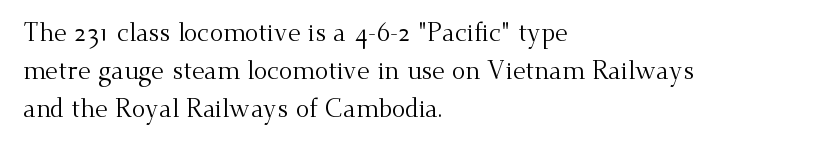
{"italic": "no", "bold": "no", "underline": "no", "align": "left", "line_spacing": "normal", "line_spacing_ratio": 1.53, "letter_spacing": "normal", "letter_spacing_em": 0.0, "glyph_px": 25}
